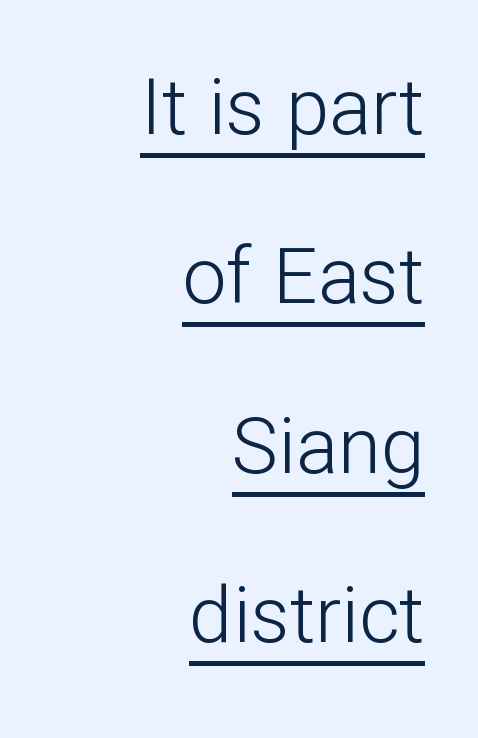
The image shows 78 px light sans-serif type, upright; set right-aligned, loose line spacing (2.17x), normal letter spacing, underlined; low stroke contrast and a medium x-height.
